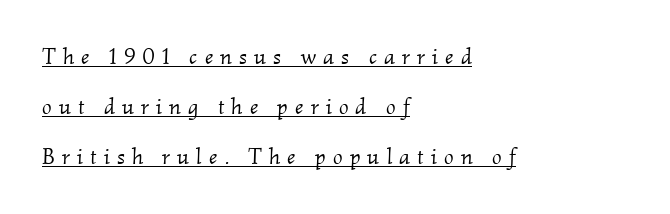
A great deal of white space separates one row of letters from the next. Students, note that the glyphs here are deliberately spaced far apart. On a weight scale, this lands at 450 or below. The passage shown leans; its letterforms are oblique. These lines are set flush left with a ragged right edge. This sample carries an underscore along the baseline area.
